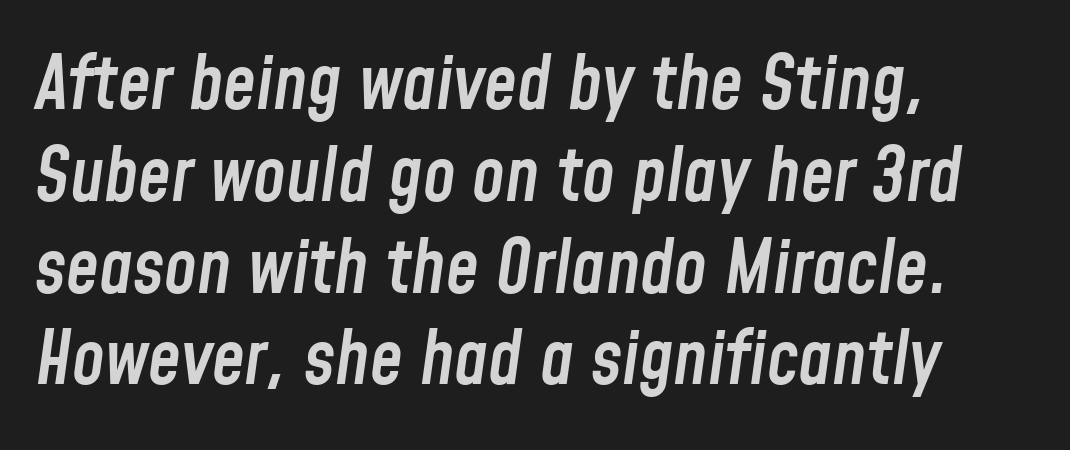
Q: Is the text bold? A: Semi-bold.
Q: Is the text italic (slanted)? A: Yes, it leans right by about 8 degrees.
Q: Is the text underlined? A: No.
Q: How is the paragraph aligned? A: Left-aligned.
Q: Is the spacing between letters normal or unusually wide? A: Normal.
Q: Width (condensed, normal, or wide)? A: Condensed.
Q: Stroke contrast? A: Low.
Q: x-height? A: Medium.
Q: Monospaced? A: No.
